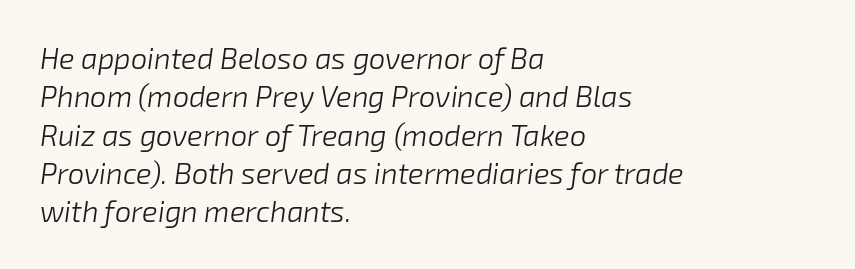
Letters have the restrained weight of plain body copy at most. Short and long lines alike share a common starting point at left. Designer's note — italics engaged. The gap between lines stays unmarked. There is no visible air inserted between adjacent glyphs.
